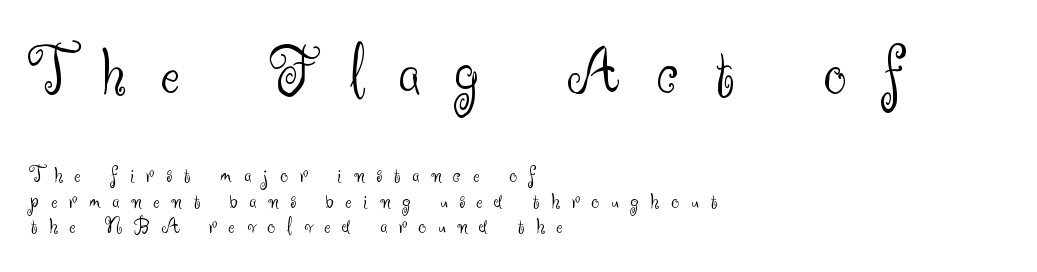
Q: Is the text bold? A: No.
Q: Is the text italic (slanted)? A: No, it is upright.
Q: Is the typeface a serif or a sans-serif typeface? A: Sans-serif.
Q: Is the text underlined? A: No.
Q: How is the paragraph aligned? A: Left-aligned.
Q: Is the spacing between letters normal or unusually wide? A: Unusually wide.
Q: Is the spacing between lines tight, normal or loose? A: Tight.
Q: Which block of text is set in a larger size, the first (top) or the second (bottom)? A: The first (top) one.
Q: Width (condensed, normal, or wide)? A: Normal.
Q: Stroke contrast? A: Medium.
Q: x-height? A: Small.
Q: Monospaced? A: No.
